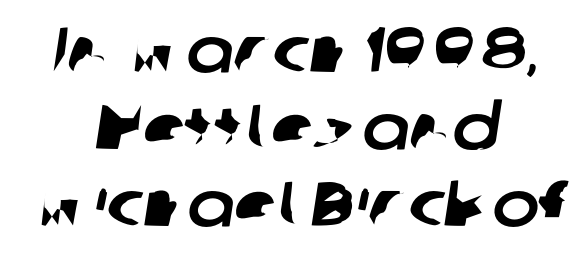
{"serif": "no", "width": "normal", "stroke_contrast": "low", "x_height": "medium", "monospaced": "no", "underline": "no", "align": "center", "line_spacing_ratio": 1.22, "letter_spacing": "normal", "letter_spacing_em": 0.0, "glyph_px": 63}
